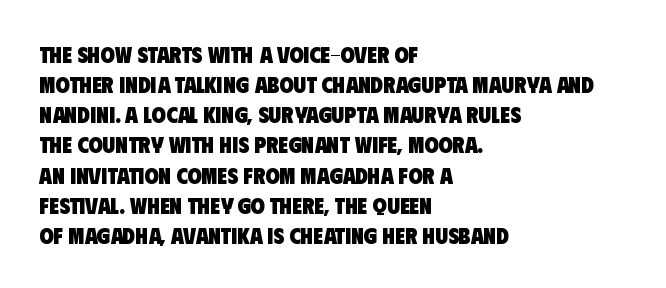
The image shows 23 px bold type; set left-aligned, normal line spacing (1.31x), normal letter spacing, not underlined.
